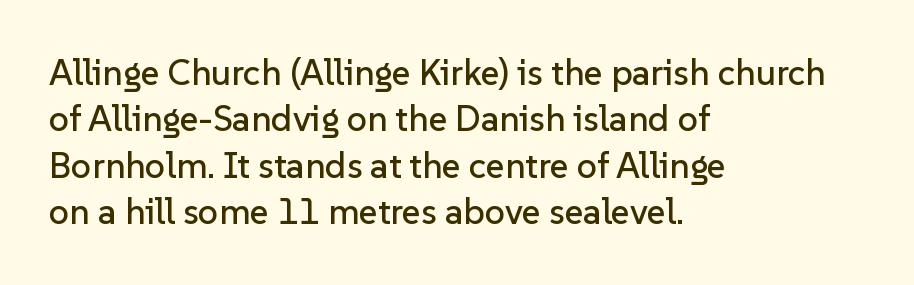
Q: Is the text italic (slanted)? A: No, it is upright.
Q: Is the typeface a serif or a sans-serif typeface? A: Sans-serif.
Q: Is the text underlined? A: No.
Q: How is the paragraph aligned? A: Left-aligned.
Q: Is the spacing between letters normal or unusually wide? A: Normal.
Q: Is the spacing between lines tight, normal or loose? A: Normal.
Q: Width (condensed, normal, or wide)? A: Normal.
Q: Stroke contrast? A: Low.
Q: x-height? A: Medium.
Q: Monospaced? A: No.
